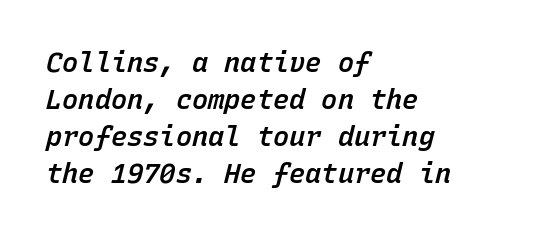
The image shows 27 px text type, italic (leaning right); set left-aligned, normal line spacing (1.37x), normal letter spacing, not underlined.
